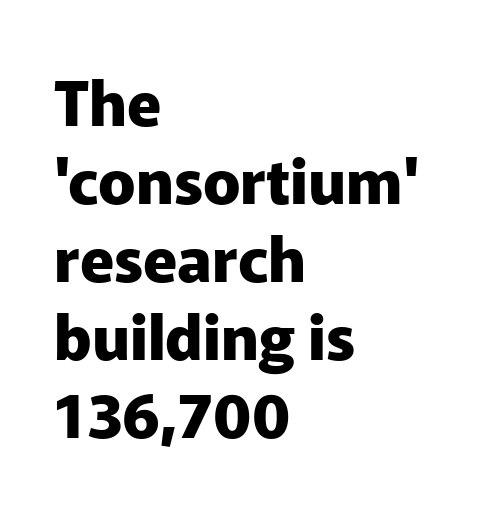
The rendering keeps characters at their native spacing. The rendering uses natural spacing where letterforms have individual widths. These lines sit exactly where default settings would place them. Do the letters lean? They stand straight. Check the space under the baseline: it is left empty. Notice how the passage keeps a crisp vertical edge on the left only.
